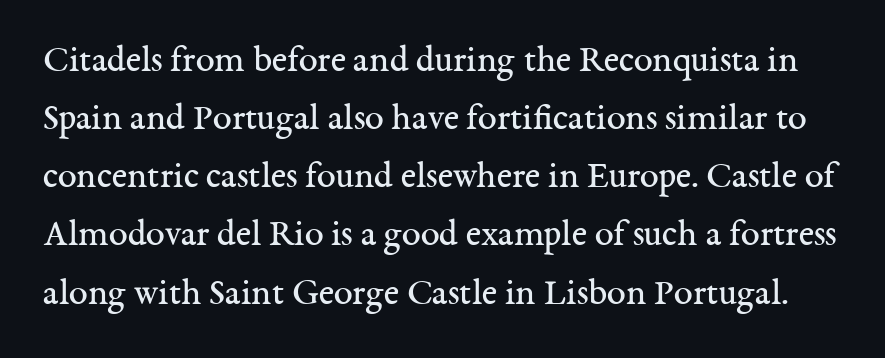
The letters carry serifs — small finishing strokes at the ends of their stems. The glyphs are unaccompanied by any horizontal stroke below them. Line spacing here is normal. Ordinary non-slanted type is in use. Bold? No — there's no thickening of the strokes.
